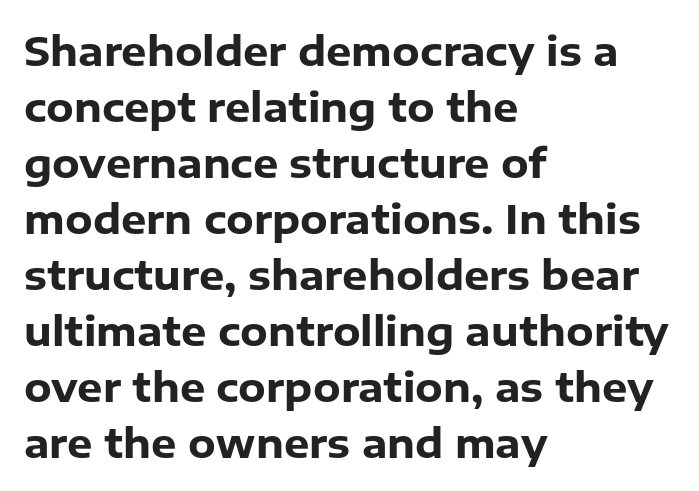
Grotesque or geometric, the face here clearly has no serifs. Look at the stroke-to-counter ratio: heavy, a bold. This sample has the flowing, uneven cadence of proportional lettering. Clear beneath every line of the passage.
